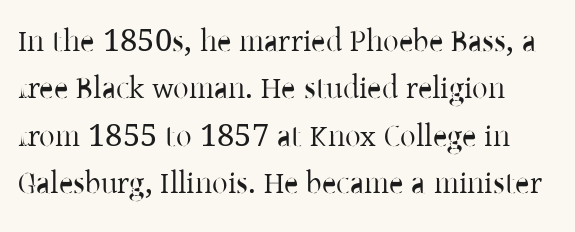
This is not heavy type; no bold has been used. The tracking reads as untouched default to a designer's eye. Upright lettering throughout. Horizontal bands of white between lines are of average thickness. A clean baseline with only descenders dipping below it. You can tell from the footed stems that serif type was used.
